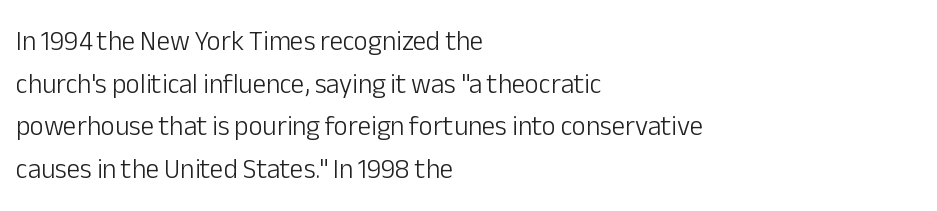
The ragged edge is on the right, which tells us the setting is flush left. Vertical strokes here are truly vertical. Heaviness? Minimal to ordinary, like unemphasized prose. Lines of text with bare space underneath.
